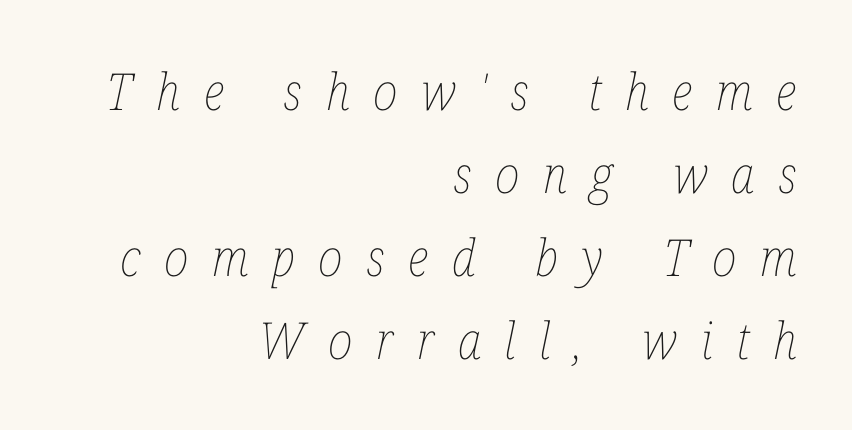
The image shows 51 px thin, condensed type, italic (leaning right); set right-aligned, normal line spacing (1.63x), unusually wide letter spacing (+0.46 em), not underlined; low stroke contrast and a medium x-height.
